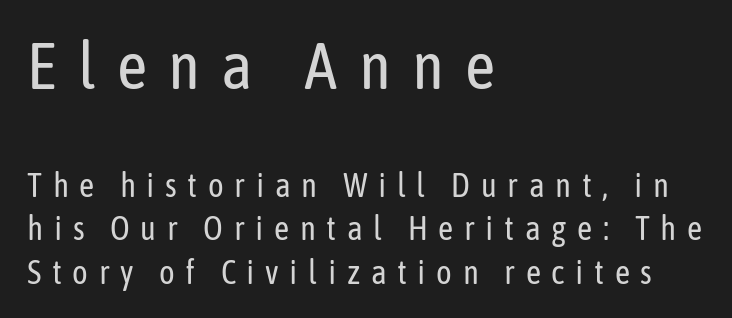
Top chunk: large. Bottom chunk: small. Characters follow at a spacing far wider than the type designer built in. All the whitespace from short lines collects on the right. Note the varied advance widths — an 'i' is clearly narrower than an 'm'.
